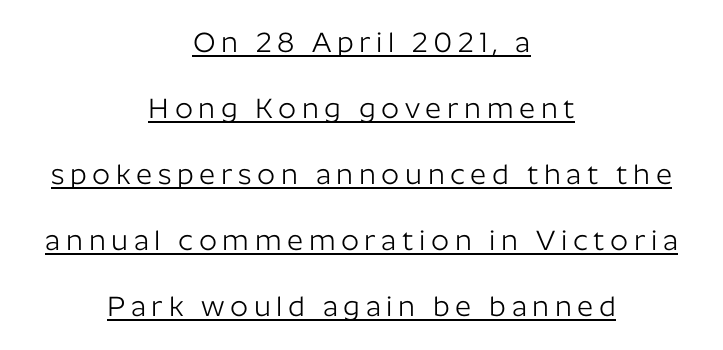
Think of a printed novel: that variable character pitch is what you see here. Does the lettering tilt? It doesn't — this is upright. The lettering is marked with a stroke running underneath it. Serifs: no, the terminals of the letterforms are clean. The lines in this sample share a center point and differ in where they start and stop. The face used here is rendered with a markedly widened letterfit.
